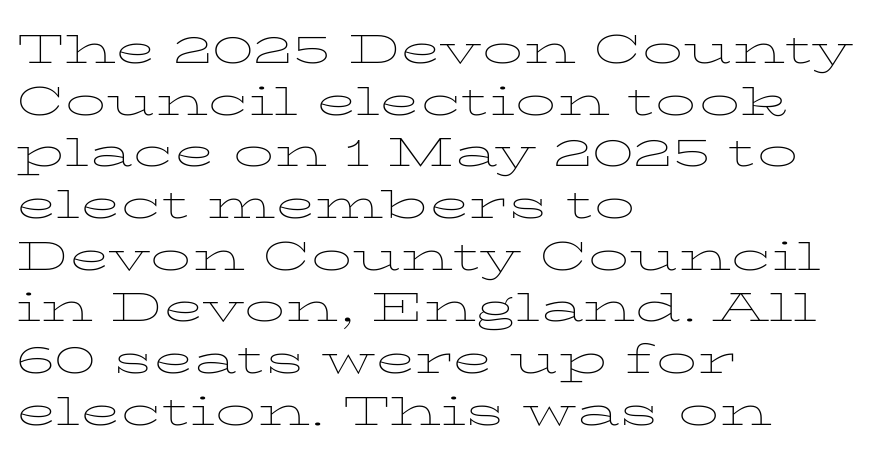
{"serif": "yes", "italic": "no", "bold": "no", "weight": "thin", "width": "wide", "stroke_contrast": "low", "x_height": "medium", "monospaced": "no", "underline": "no", "align": "left", "line_spacing": "normal", "line_spacing_ratio": 1.26, "letter_spacing": "normal", "letter_spacing_em": 0.0, "glyph_px": 41}
